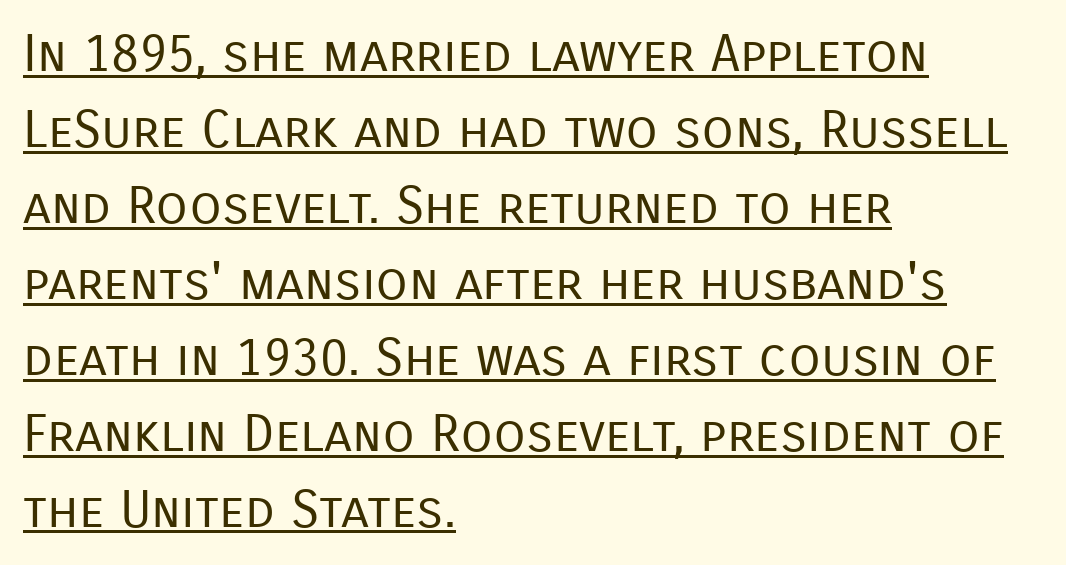
The rendering anchors every line to the left-hand side. Regarding serifs, this sample does without them. Default kerning and tracking; the words read as compact shapes. The line-height multiplier appears to be the usual default. No heavy texture on the line: the type isn't bold.
